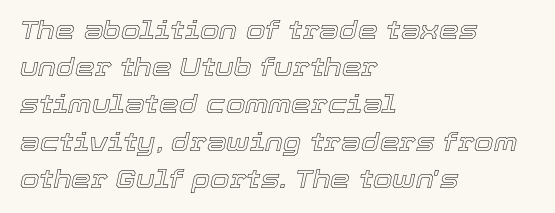
{"italic": "yes", "lean": "right", "slant_degrees": 12, "underline": "no", "align": "left", "line_spacing": "normal", "line_spacing_ratio": 1.49, "letter_spacing": "normal", "letter_spacing_em": 0.0, "glyph_px": 25}
